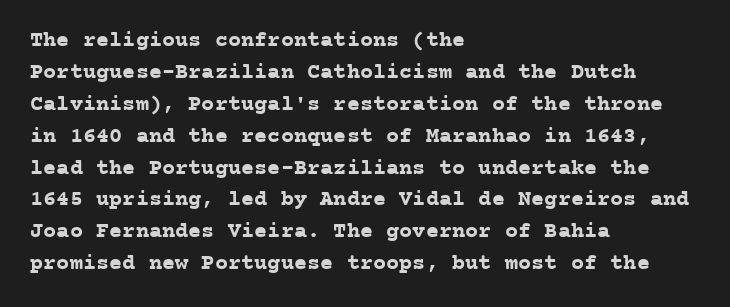
The image shows 22 px bold type, upright; set left-aligned, normal line spacing (1.45x), normal letter spacing, not underlined.
